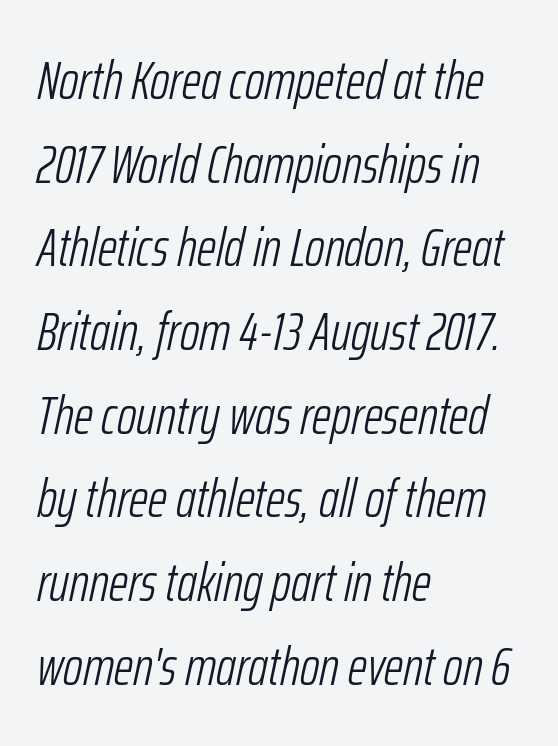
{"italic": "yes", "lean": "right", "slant_degrees": 12, "bold": "no", "weight": "light", "width": "condensed", "stroke_contrast": "low", "x_height": "medium", "monospaced": "no", "underline": "no", "align": "left", "line_spacing": "normal", "line_spacing_ratio": 1.55, "letter_spacing": "normal", "letter_spacing_em": 0.0, "glyph_px": 54}
